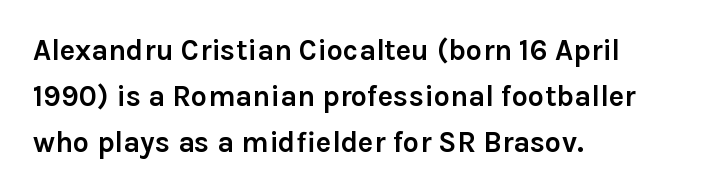
{"serif": "no", "italic": "no", "bold": "yes", "weight": "semibold", "width": "normal", "stroke_contrast": "low", "x_height": "medium", "monospaced": "no", "underline": "no", "align": "left", "line_spacing": "normal", "line_spacing_ratio": 1.58, "letter_spacing": "normal", "letter_spacing_em": 0.0, "glyph_px": 29}
